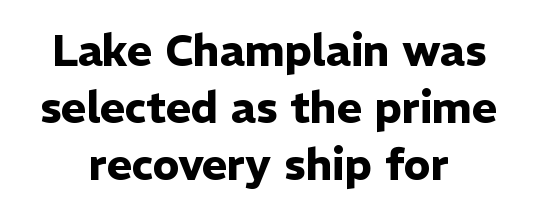
These lines carry a lot of weight — the face is fully bold. The area under the type is left untouched. If you measured baseline to baseline, you'd find a middling distance. Short note: letters normally spaced. Do the characters align in a grid? No, the font is proportional.
